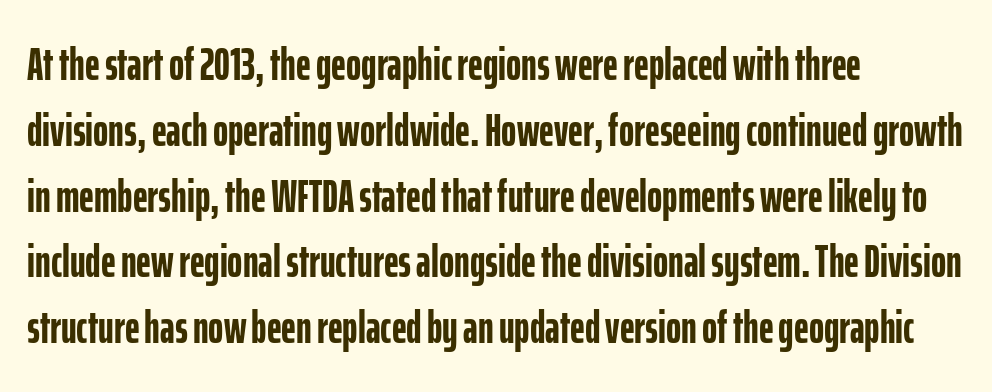
Q: Is the text bold? A: Yes.
Q: Is the text italic (slanted)? A: No, it is upright.
Q: Is the typeface a serif or a sans-serif typeface? A: Sans-serif.
Q: Is the text underlined? A: No.
Q: How is the paragraph aligned? A: Left-aligned.
Q: Is the spacing between letters normal or unusually wide? A: Normal.
Q: Is the spacing between lines tight, normal or loose? A: Normal.
Q: Width (condensed, normal, or wide)? A: Condensed.
Q: Stroke contrast? A: Low.
Q: x-height? A: Medium.
Q: Monospaced? A: No.
